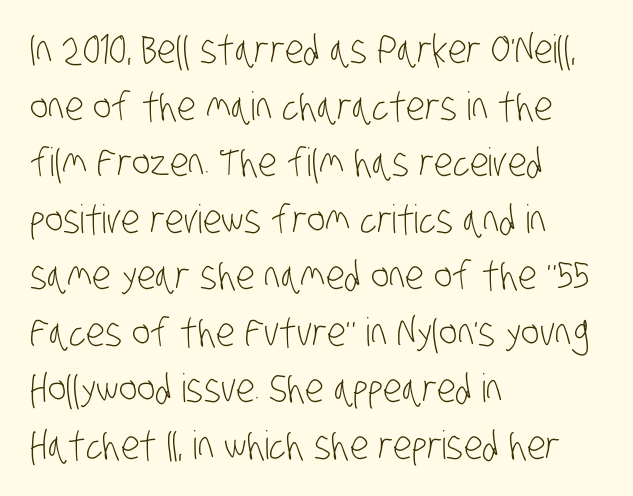
{"serif": "no", "bold": "no", "weight": "light", "width": "condensed", "stroke_contrast": "low", "x_height": "large", "monospaced": "no", "underline": "no", "align": "left", "line_spacing": "normal", "line_spacing_ratio": 1.45, "letter_spacing": "normal", "letter_spacing_em": 0.0, "glyph_px": 39}
